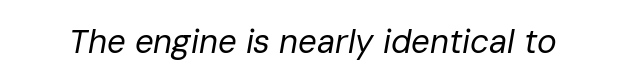
Q: Is the text bold? A: No.
Q: Is the text italic (slanted)? A: Yes, it leans right by about 10 degrees.
Q: Is the text underlined? A: No.
Q: Is the spacing between letters normal or unusually wide? A: Normal.
Q: Width (condensed, normal, or wide)? A: Normal.
Q: Stroke contrast? A: Low.
Q: x-height? A: Medium.
Q: Monospaced? A: No.
